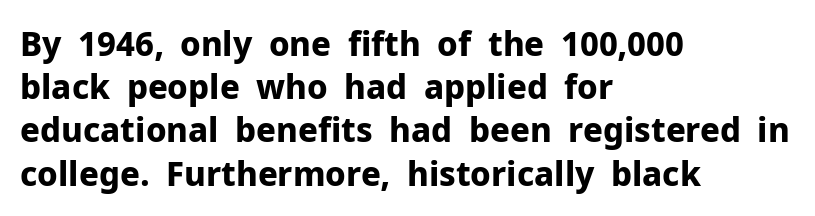
{"serif": "no", "italic": "no", "bold": "yes", "weight": "bold", "width": "normal", "stroke_contrast": "low", "x_height": "medium", "monospaced": "no", "underline": "no", "align": "left", "line_spacing": "normal", "line_spacing_ratio": 1.31, "letter_spacing": "normal", "letter_spacing_em": 0.0, "glyph_px": 33}
